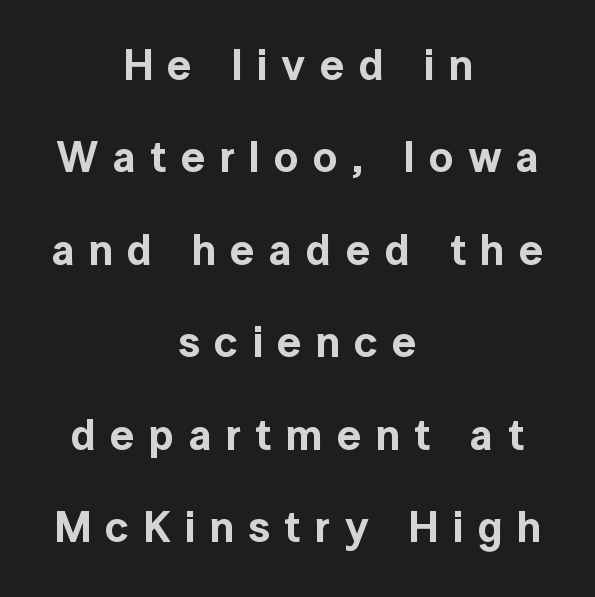
The image shows 43 px sans-serif type, upright; set centered, loose line spacing (2.15x), unusually wide letter spacing (+0.33 em), not underlined; a medium x-height.
